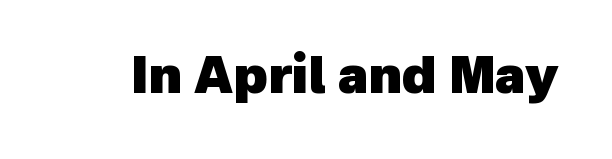
Q: Is the text bold? A: Yes.
Q: Is the typeface a serif or a sans-serif typeface? A: Sans-serif.
Q: Is the text underlined? A: No.
Q: Is the spacing between letters normal or unusually wide? A: Normal.
Q: Width (condensed, normal, or wide)? A: Normal.
Q: x-height? A: Medium.
Q: Monospaced? A: No.
